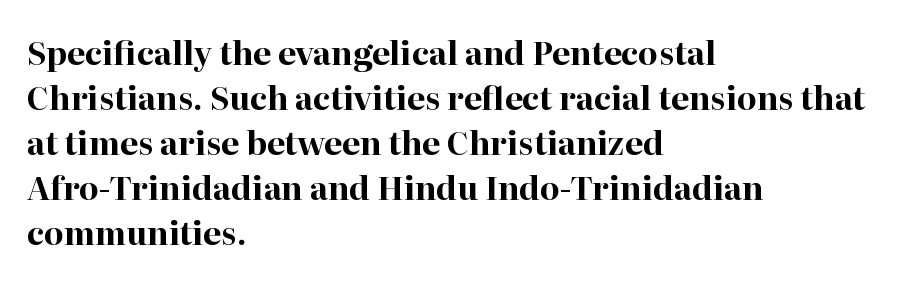
The image shows 32 px bold serif type, upright; set left-aligned, normal line spacing (1.41x), normal letter spacing, not underlined; high stroke contrast and a medium x-height.
